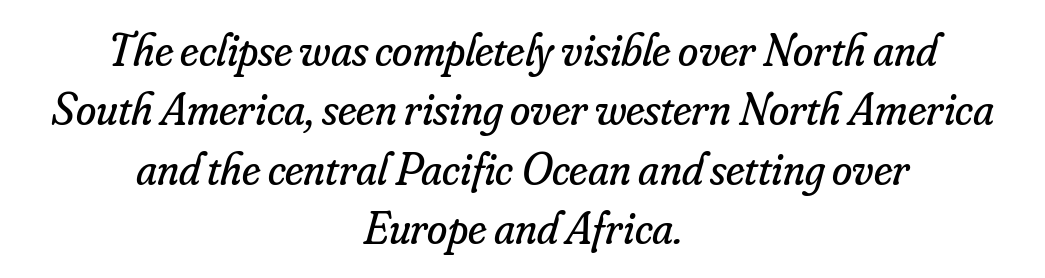
Q: Is the text bold? A: No.
Q: Is the text italic (slanted)? A: Yes, it leans right by about 16 degrees.
Q: Is the typeface a serif or a sans-serif typeface? A: Serif.
Q: Is the text underlined? A: No.
Q: How is the paragraph aligned? A: Centered.
Q: Is the spacing between letters normal or unusually wide? A: Normal.
Q: Is the spacing between lines tight, normal or loose? A: Normal.
Q: Width (condensed, normal, or wide)? A: Normal.
Q: Stroke contrast? A: Low.
Q: x-height? A: Small.
Q: Monospaced? A: No.
